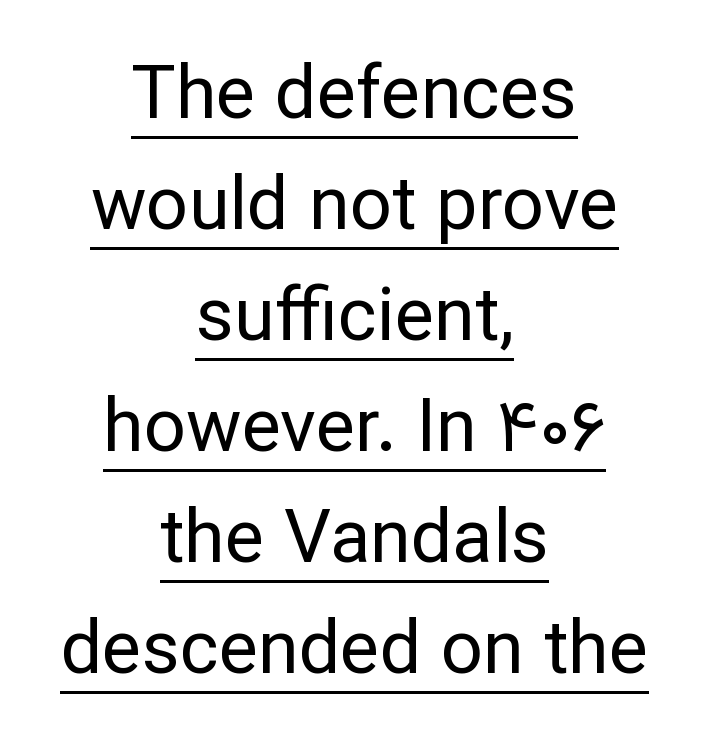
{"serif": "no", "italic": "no", "bold": "no", "weight": "regular", "width": "normal", "stroke_contrast": "low", "x_height": "medium", "monospaced": "no", "underline": "yes", "align": "center", "line_spacing": "normal", "line_spacing_ratio": 1.5, "letter_spacing": "normal", "letter_spacing_em": 0.0, "glyph_px": 74}
